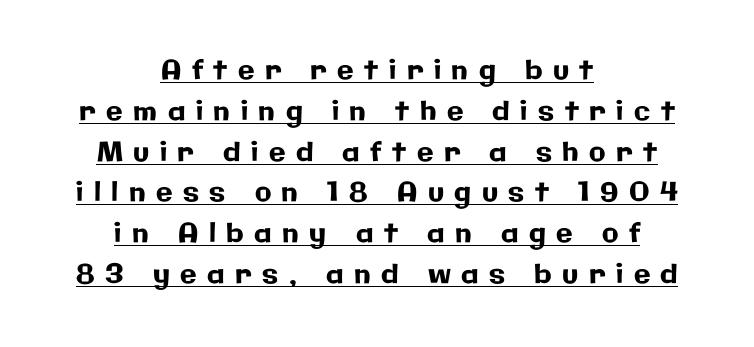
Q: Is the text italic (slanted)? A: No, it is upright.
Q: Is the text underlined? A: Yes.
Q: How is the paragraph aligned? A: Centered.
Q: Is the spacing between letters normal or unusually wide? A: Unusually wide.
Q: Is the spacing between lines tight, normal or loose? A: Normal.
